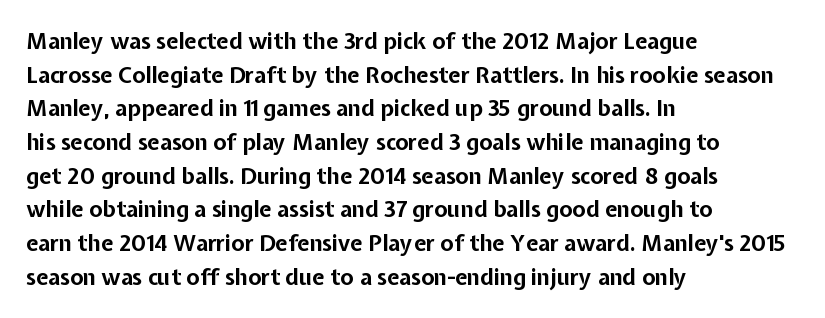
The image shows 22 px bold type, upright; set left-aligned, normal line spacing (1.53x), normal letter spacing, not underlined.
